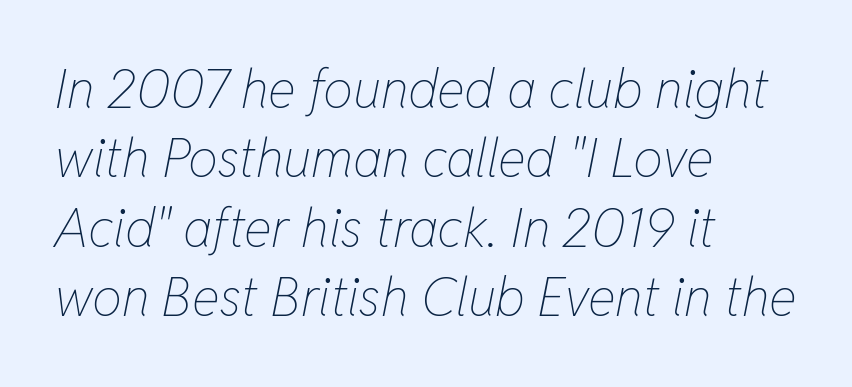
Q: Is the text bold? A: No.
Q: Is the text italic (slanted)? A: Yes, it leans right by about 11 degrees.
Q: Is the text underlined? A: No.
Q: How is the paragraph aligned? A: Left-aligned.
Q: Is the spacing between letters normal or unusually wide? A: Normal.
Q: Is the spacing between lines tight, normal or loose? A: Normal.
Q: Width (condensed, normal, or wide)? A: Condensed.
Q: Stroke contrast? A: Low.
Q: x-height? A: Medium.
Q: Monospaced? A: No.
